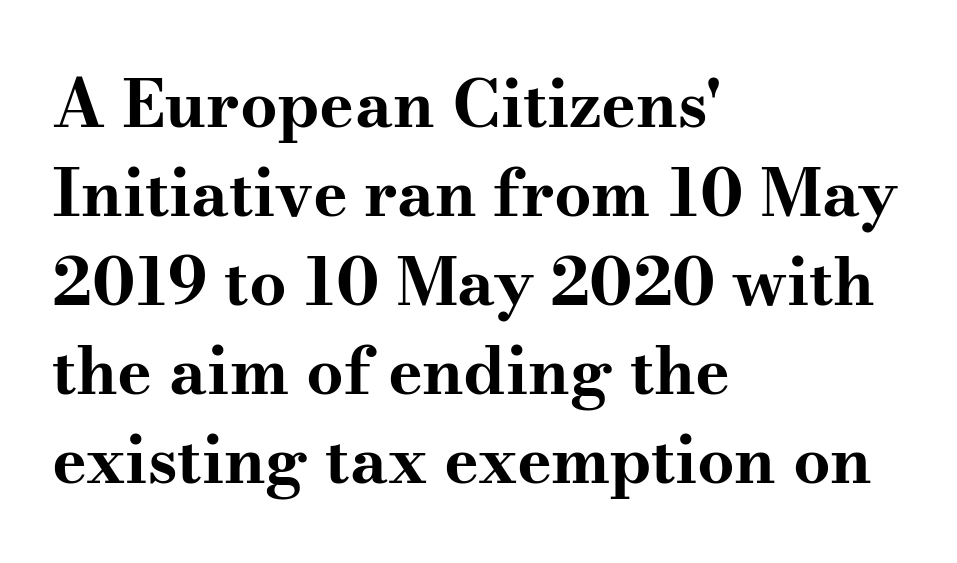
The image shows 66 px bold, wide serif type, upright; set left-aligned, normal line spacing (1.35x), normal letter spacing, not underlined; medium stroke contrast and a small x-height.
